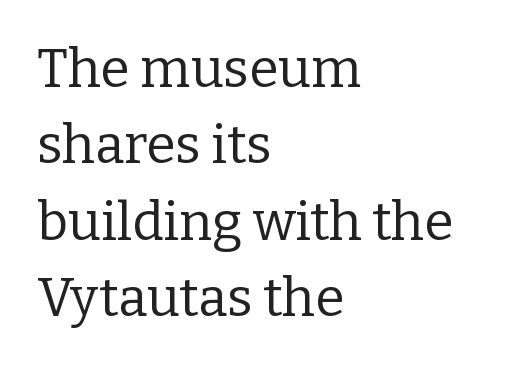
In CSS terms this would be text-align: left. The area under the type is left untouched. Unlike italic type, these characters show no tilt at all. Proportional: the letters do not fall into vertical columns. Notice how descenders clear the ascenders below comfortably — that's standard leading.
